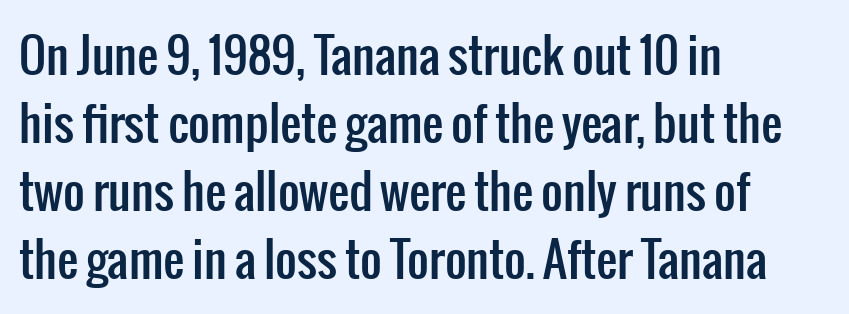
The axis of the letterforms is exactly vertical. The face used here is proportionally spaced, like ordinary book or web type. The paragraph has a hard left edge and a soft right edge. Successive baselines arrive at the customary interval. The specimen omits any rule beneath the text block's lines.
